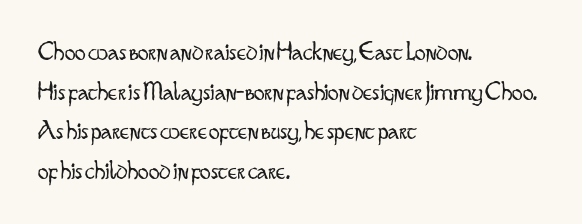
{"italic": "no", "bold": "no", "underline": "no", "align": "left", "line_spacing": "normal", "line_spacing_ratio": 1.47, "letter_spacing": "normal", "letter_spacing_em": 0.0, "glyph_px": 27}
